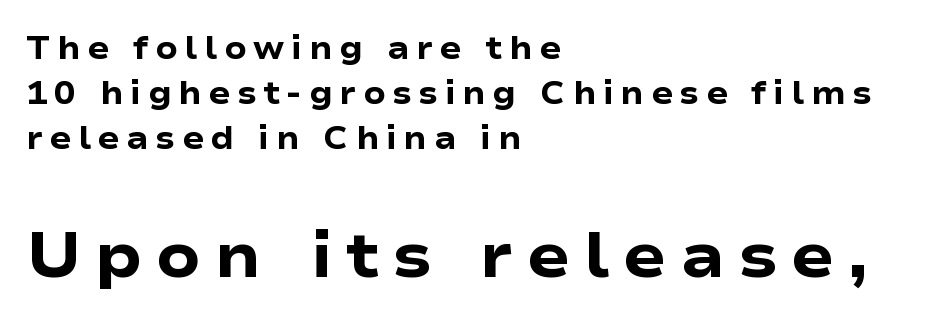
{"serif": "no", "italic": "no", "bold": "yes", "weight": "heavy", "width": "wide", "stroke_contrast": "low", "x_height": "medium", "monospaced": "no", "underline": "no", "align": "left", "line_spacing": "normal", "line_spacing_ratio": 1.4, "letter_spacing": "wide", "letter_spacing_em": 0.21, "larger_block": "second", "size_ratio": 2.0, "glyph_px": 64}
